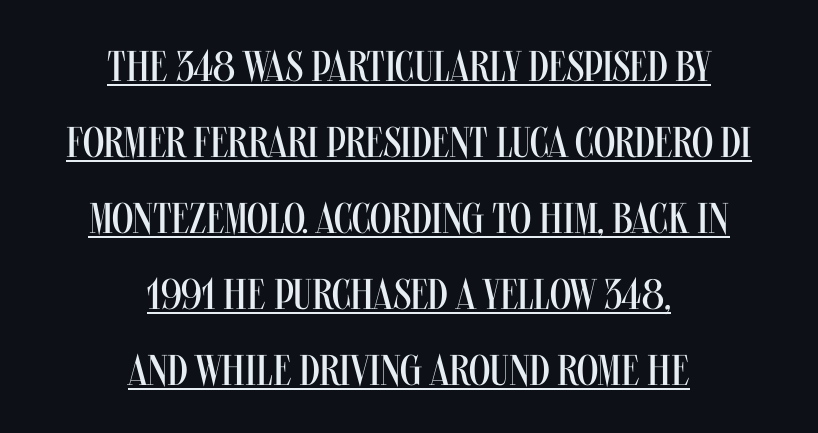
In terms of posture, this sample is upright. No chunkiness to these letters — they're not bold. How are the letters spaced? Ordinarily, with no added tracking. Horizontally, the lines are justified to the midpoint only. Emphasis is given by a line drawn under the lettering.
